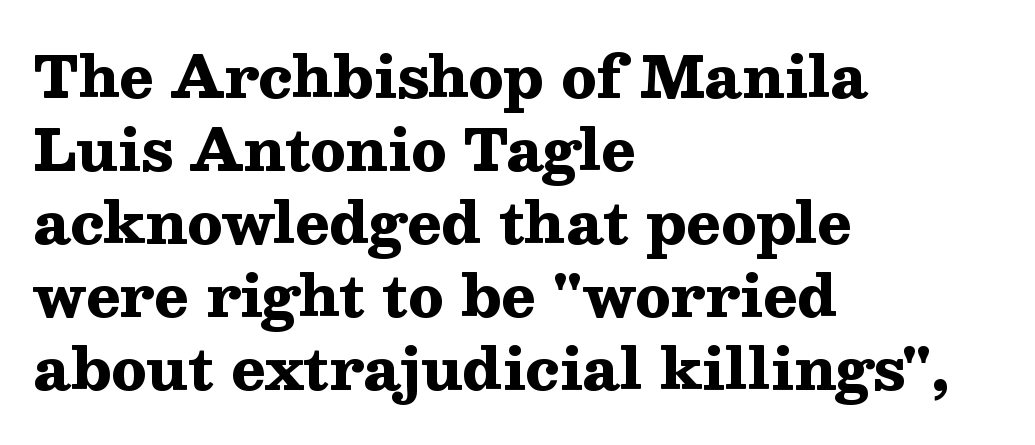
The image shows 57 px heavy, wide serif type, upright; set left-aligned, normal line spacing (1.28x), normal letter spacing, not underlined; medium stroke contrast and a medium x-height.
